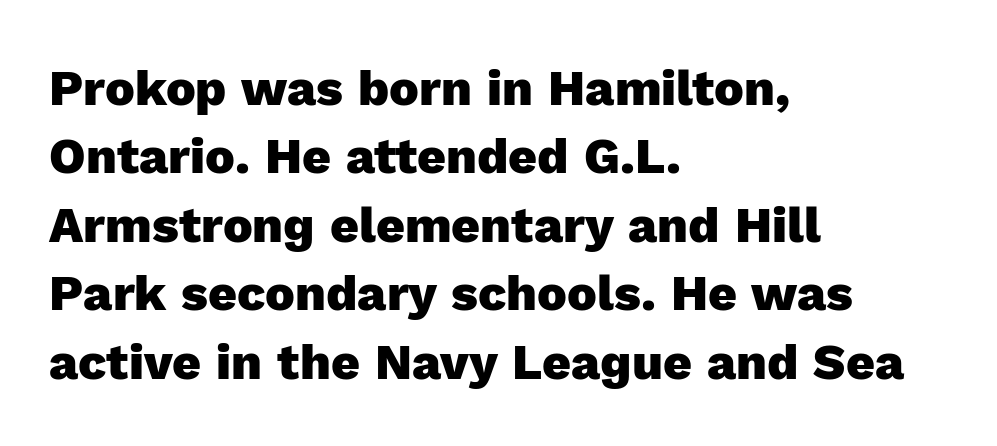
{"serif": "no", "italic": "no", "bold": "yes", "weight": "heavy", "width": "normal", "x_height": "medium", "monospaced": "no", "underline": "no", "align": "left", "line_spacing": "normal", "line_spacing_ratio": 1.37, "letter_spacing": "normal", "letter_spacing_em": 0.0, "glyph_px": 50}
